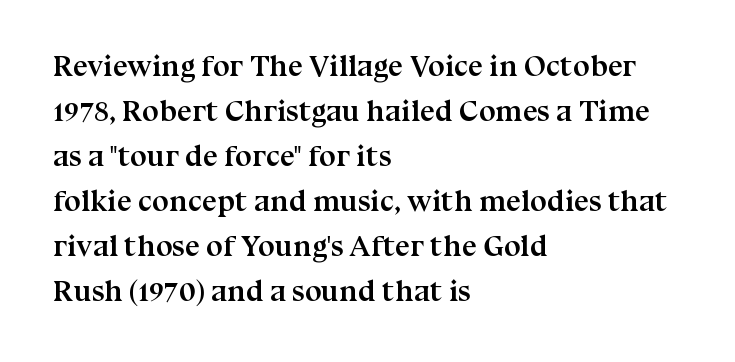
{"serif": "yes", "italic": "no", "bold": "yes", "weight": "semibold", "width": "normal", "stroke_contrast": "medium", "x_height": "medium", "monospaced": "no", "underline": "no", "align": "left", "line_spacing": "normal", "line_spacing_ratio": 1.5, "letter_spacing": "normal", "letter_spacing_em": 0.0, "glyph_px": 30}
